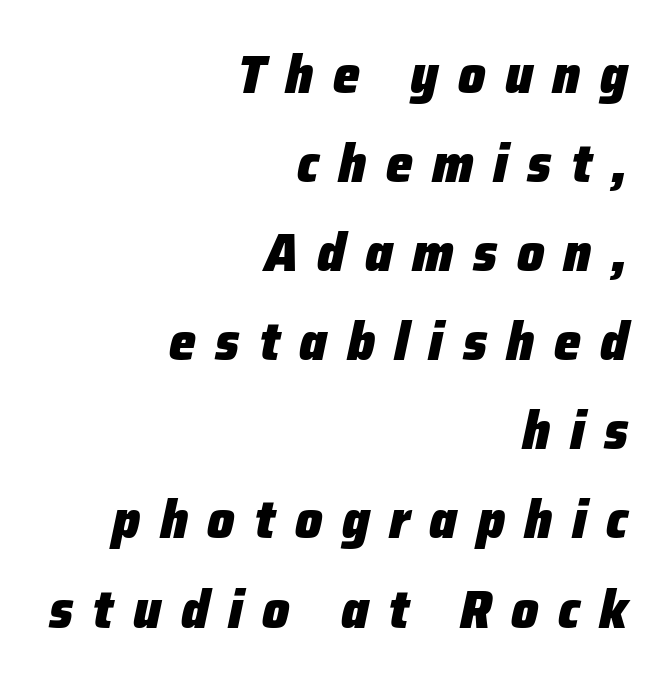
The image shows 54 px heavy type, italic (leaning right); set right-aligned, normal line spacing (1.65x), unusually wide letter spacing (+0.36 em), not underlined; low stroke contrast and a medium x-height.
